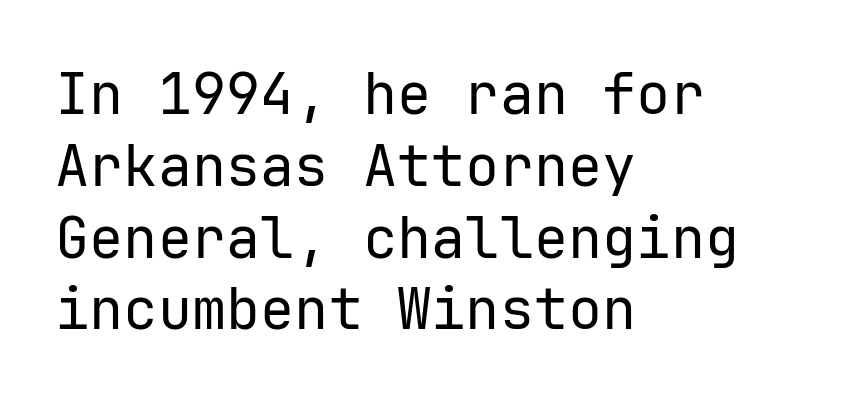
Where is the straight margin? On the left. The specimen reads as upright at a glance. Look at the bottom of the vertical strokes: they stop flat, with no serifs. The passage shown is not underscored anywhere.
